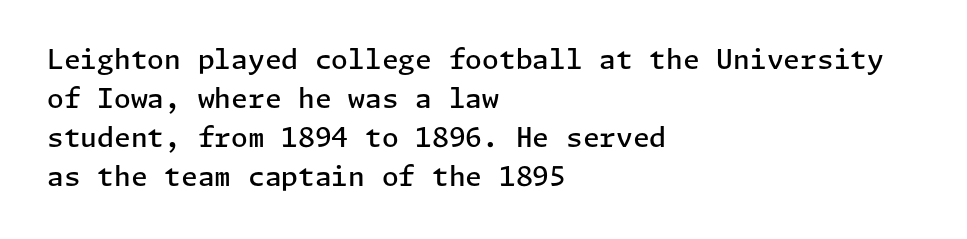
{"italic": "no", "bold": "semi", "underline": "no", "align": "left", "line_spacing": "normal", "line_spacing_ratio": 1.44, "letter_spacing": "normal", "letter_spacing_em": 0.0, "glyph_px": 27}
